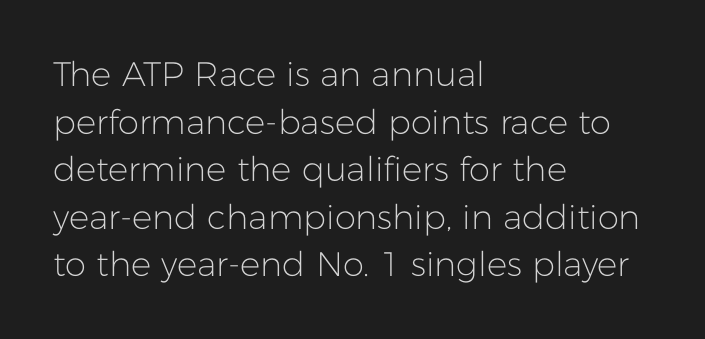
The image shows 34 px light sans-serif type, upright; set left-aligned, normal line spacing (1.4x), normal letter spacing, not underlined; low stroke contrast and a medium x-height.
